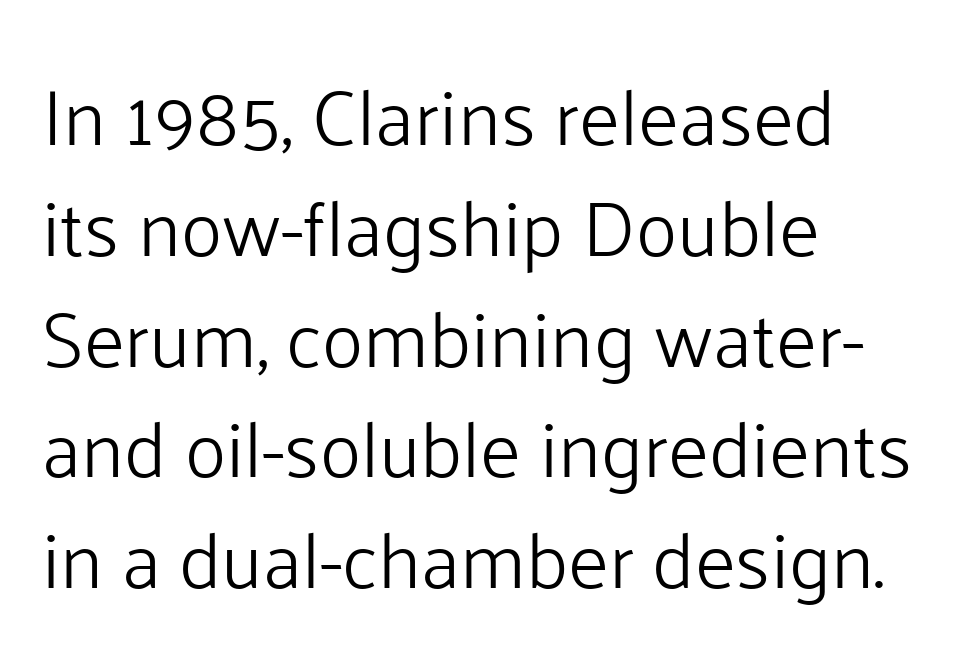
{"serif": "no", "italic": "no", "bold": "no", "weight": "light", "width": "normal", "stroke_contrast": "low", "x_height": "medium", "monospaced": "no", "underline": "no", "align": "left", "line_spacing": "normal", "line_spacing_ratio": 1.42, "letter_spacing": "normal", "letter_spacing_em": 0.0, "glyph_px": 78}
